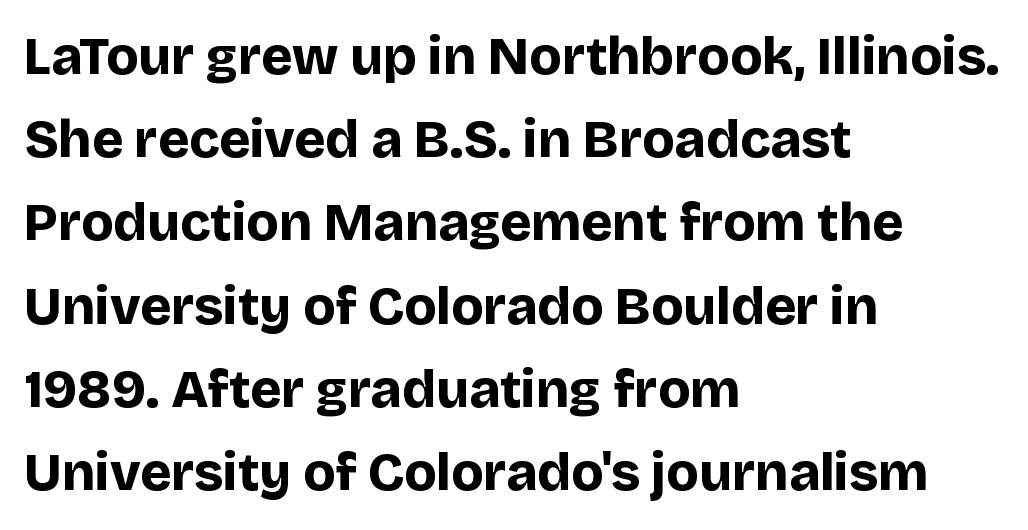
The image shows 53 px bold sans-serif type, upright; set left-aligned, normal line spacing (1.57x), normal letter spacing, not underlined; low stroke contrast and a large x-height.
